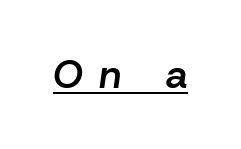
Posture: slanted. What weight is shown? A semibold, between regular and bold. The letterforms stand isolated, each surrounded by extra space. The passage shown is underscored from start to finish.
